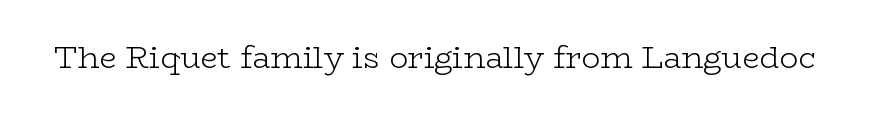
{"serif": "yes", "italic": "no", "bold": "no", "weight": "light", "width": "wide", "stroke_contrast": "low", "x_height": "medium", "monospaced": "no", "underline": "no", "letter_spacing": "normal", "letter_spacing_em": 0.0, "glyph_px": 31}
